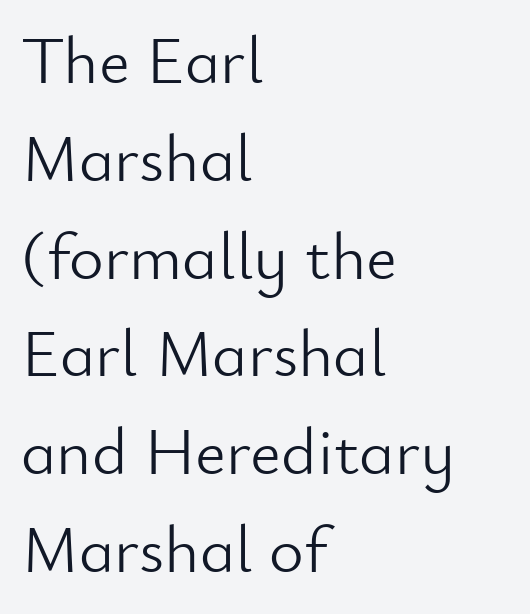
The image shows 67 px light sans-serif type, upright; set left-aligned, normal line spacing (1.46x), normal letter spacing, not underlined; low stroke contrast and a small x-height.
